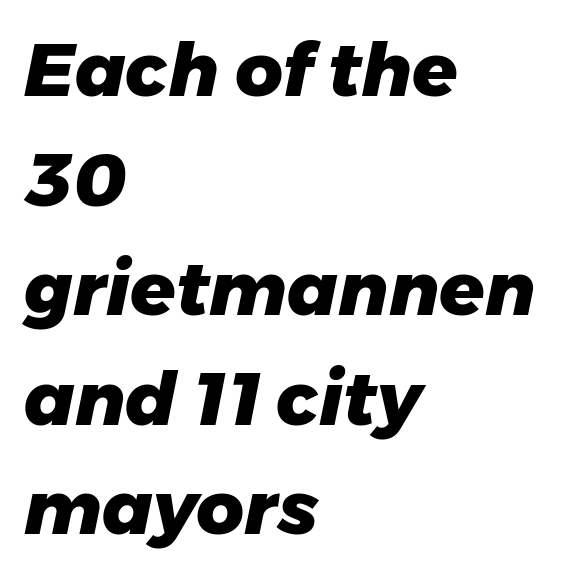
Q: Is the text bold? A: Yes.
Q: Is the text italic (slanted)? A: Yes, it leans right by about 11 degrees.
Q: Is the text underlined? A: No.
Q: How is the paragraph aligned? A: Left-aligned.
Q: Is the spacing between letters normal or unusually wide? A: Normal.
Q: Is the spacing between lines tight, normal or loose? A: Normal.
Q: Width (condensed, normal, or wide)? A: Normal.
Q: Stroke contrast? A: Low.
Q: x-height? A: Medium.
Q: Monospaced? A: No.
